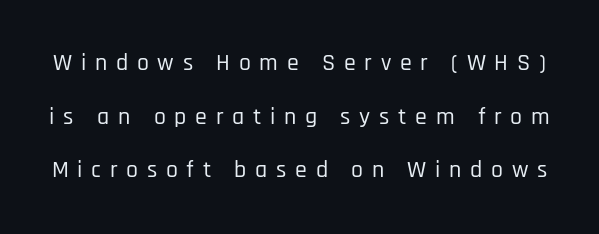
{"italic": "no", "underline": "no", "line_spacing": "loose", "line_spacing_ratio": 2.23, "letter_spacing": "wide", "letter_spacing_em": 0.36, "glyph_px": 24}
